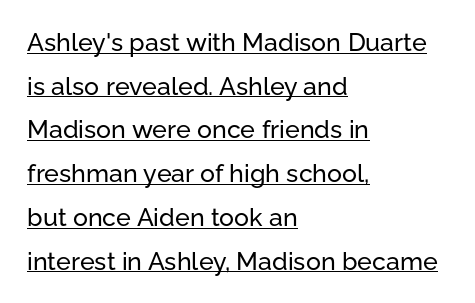
Layout note: lines flush left. The rendering uses the underline text-decoration. Italic: no, the glyphs are upright roman. This rendering leaves character spacing at its baseline value.
